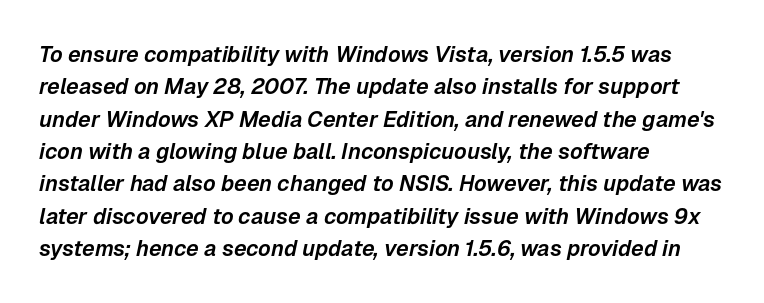
{"italic": "yes", "lean": "right", "slant_degrees": 12, "underline": "no", "align": "left", "line_spacing": "normal", "line_spacing_ratio": 1.47, "letter_spacing": "normal", "letter_spacing_em": 0.0, "glyph_px": 22}
